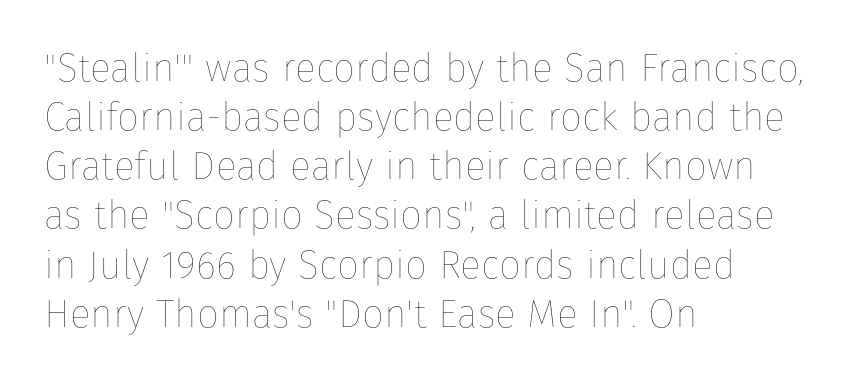
{"italic": "no", "bold": "no", "weight": "thin", "width": "normal", "stroke_contrast": "low", "x_height": "medium", "monospaced": "no", "underline": "no", "align": "left", "line_spacing": "normal", "line_spacing_ratio": 1.26, "letter_spacing": "normal", "letter_spacing_em": 0.0, "glyph_px": 39}
